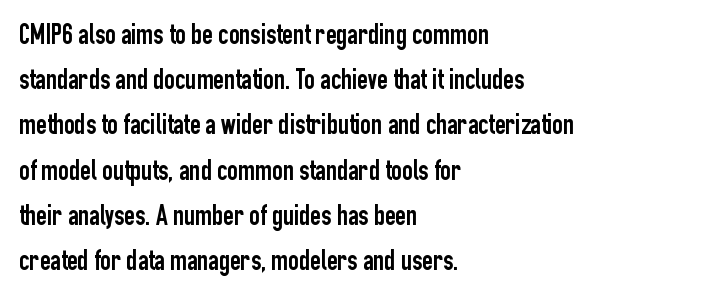
{"serif": "no", "italic": "no", "width": "condensed", "stroke_contrast": "low", "x_height": "medium", "monospaced": "no", "underline": "no", "align": "left", "line_spacing": "normal", "line_spacing_ratio": 1.56, "letter_spacing": "normal", "letter_spacing_em": 0.0, "glyph_px": 29}
